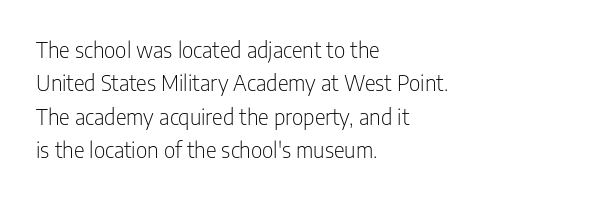
{"italic": "no", "bold": "no", "underline": "no", "align": "left", "line_spacing": "normal", "line_spacing_ratio": 1.59, "letter_spacing": "normal", "letter_spacing_em": 0.0, "glyph_px": 21}
